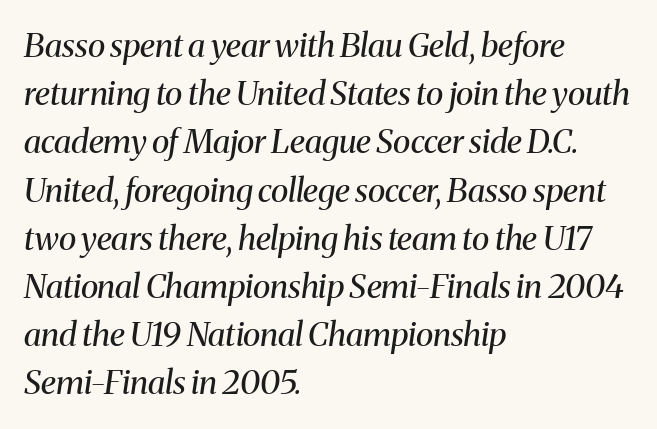
Observe the serifs anchoring each vertical stroke in this sample. Descender tails drop into unmarked territory. No extra ink here — the face is not bold. Line beginnings align vertically; line endings do not.
